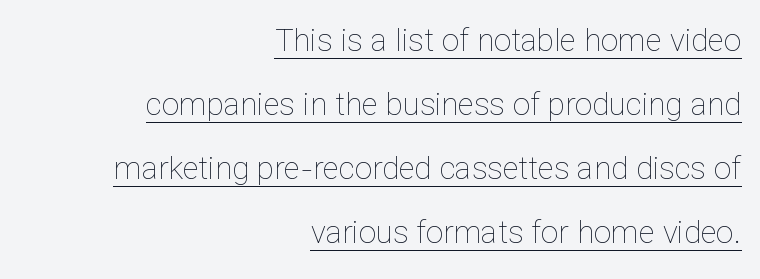
Q: Is the text bold? A: No.
Q: Is the text italic (slanted)? A: No, it is upright.
Q: Is the text underlined? A: Yes.
Q: How is the paragraph aligned? A: Right-aligned.
Q: Is the spacing between letters normal or unusually wide? A: Normal.
Q: Is the spacing between lines tight, normal or loose? A: Loose.
Q: Width (condensed, normal, or wide)? A: Normal.
Q: Stroke contrast? A: Low.
Q: x-height? A: Medium.
Q: Monospaced? A: No.
